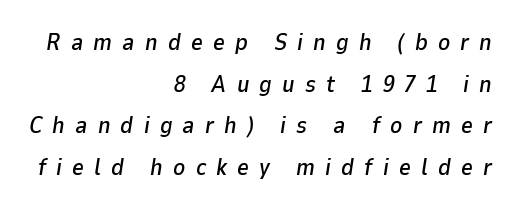
Q: Is the text italic (slanted)? A: Yes, it leans right by about 9 degrees.
Q: Is the text underlined? A: No.
Q: How is the paragraph aligned? A: Right-aligned.
Q: Is the spacing between letters normal or unusually wide? A: Unusually wide.
